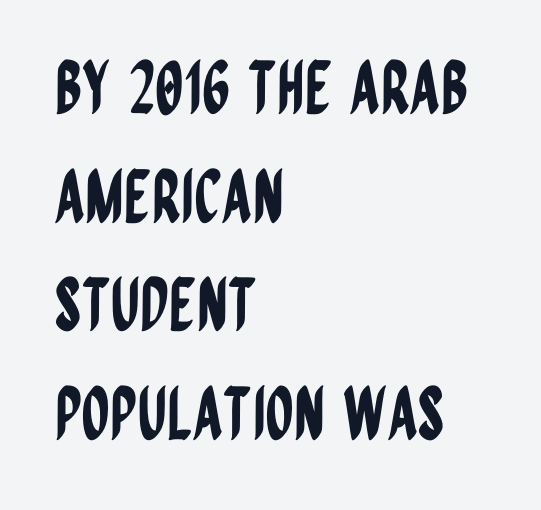
Lines of text with bare space underneath. The passage shown has conventional tracking throughout. Character widths vary here, with narrow letters taking less room than wide ones. A typesetter would label this face a sans. Quick note: not italic, upright.
